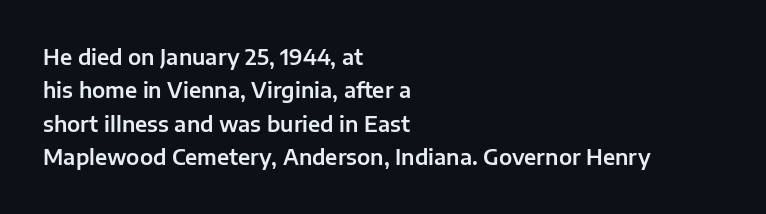
The image shows 21 px text type, upright; set left-aligned, normal line spacing (1.59x), normal letter spacing, not underlined.
